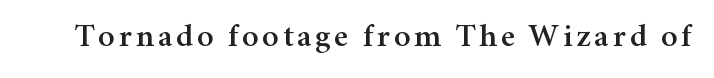
{"serif": "yes", "italic": "no", "width": "normal", "stroke_contrast": "medium", "x_height": "medium", "monospaced": "no", "underline": "no", "glyph_px": 33}
